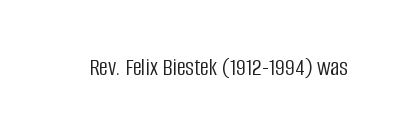
The image shows 25 px text type, upright; set normal letter spacing, not underlined.
